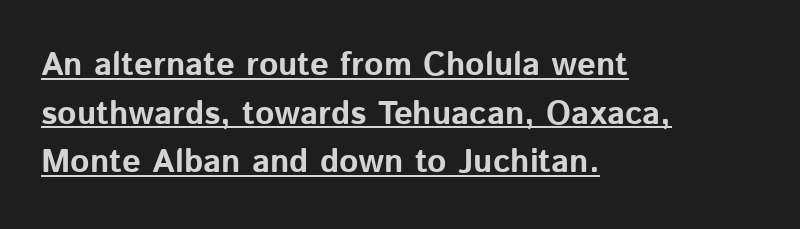
The sample has been set heavy, in full bold. Check the space under the baseline: a stroke is drawn there. A typesetter would call this proportional, since set widths differ per character. The typeface chosen for these lines omits serifs.
